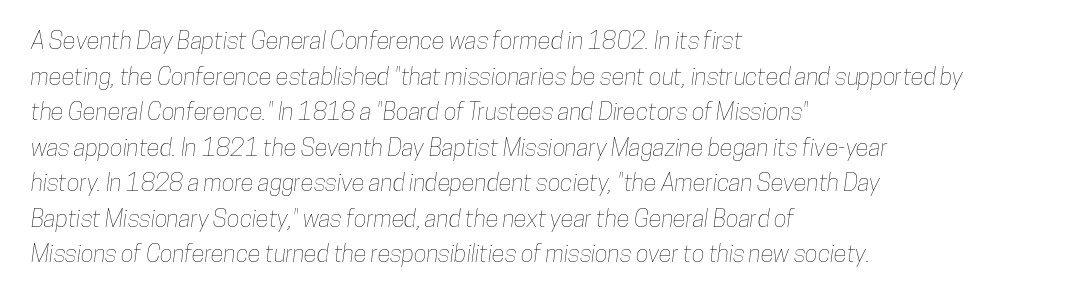
Q: Is the text underlined? A: No.
Q: How is the paragraph aligned? A: Left-aligned.
Q: Is the spacing between letters normal or unusually wide? A: Normal.
Q: Is the spacing between lines tight, normal or loose? A: Normal.
